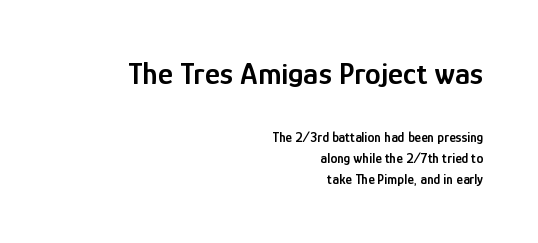
Q: Is the text bold? A: Semi-bold.
Q: Is the text italic (slanted)? A: No, it is upright.
Q: Is the typeface a serif or a sans-serif typeface? A: Sans-serif.
Q: Is the text underlined? A: No.
Q: How is the paragraph aligned? A: Right-aligned.
Q: Is the spacing between letters normal or unusually wide? A: Normal.
Q: Is the spacing between lines tight, normal or loose? A: Normal.
Q: Which block of text is set in a larger size, the first (top) or the second (bottom)? A: The first (top) one.
Q: Width (condensed, normal, or wide)? A: Condensed.
Q: Stroke contrast? A: Low.
Q: x-height? A: Medium.
Q: Monospaced? A: No.
